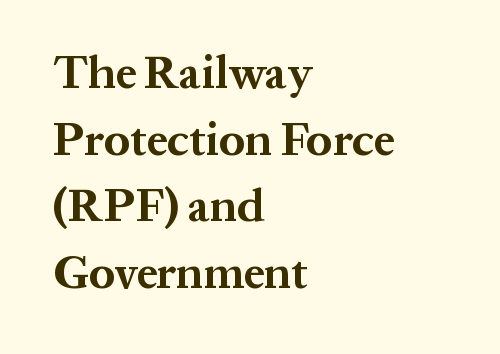
The image shows 46 px bold serif type, upright; set left-aligned, normal line spacing (1.45x), normal letter spacing, not underlined; medium stroke contrast and a medium x-height.
